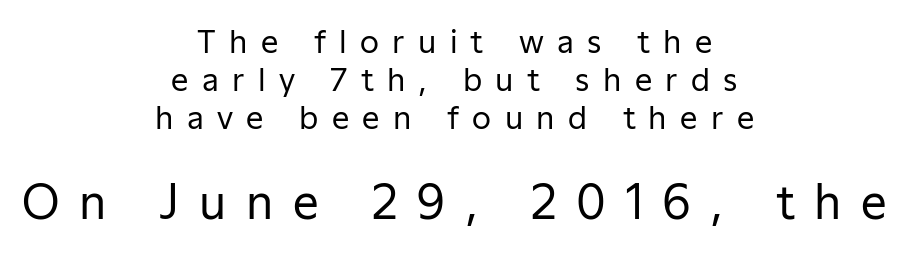
Q: Is the text bold? A: No.
Q: Is the text italic (slanted)? A: No, it is upright.
Q: Is the typeface a serif or a sans-serif typeface? A: Sans-serif.
Q: Is the text underlined? A: No.
Q: How is the paragraph aligned? A: Centered.
Q: Is the spacing between letters normal or unusually wide? A: Unusually wide.
Q: Which block of text is set in a larger size, the first (top) or the second (bottom)? A: The second (bottom) one.
Q: Width (condensed, normal, or wide)? A: Normal.
Q: Stroke contrast? A: Low.
Q: x-height? A: Medium.
Q: Monospaced? A: No.
